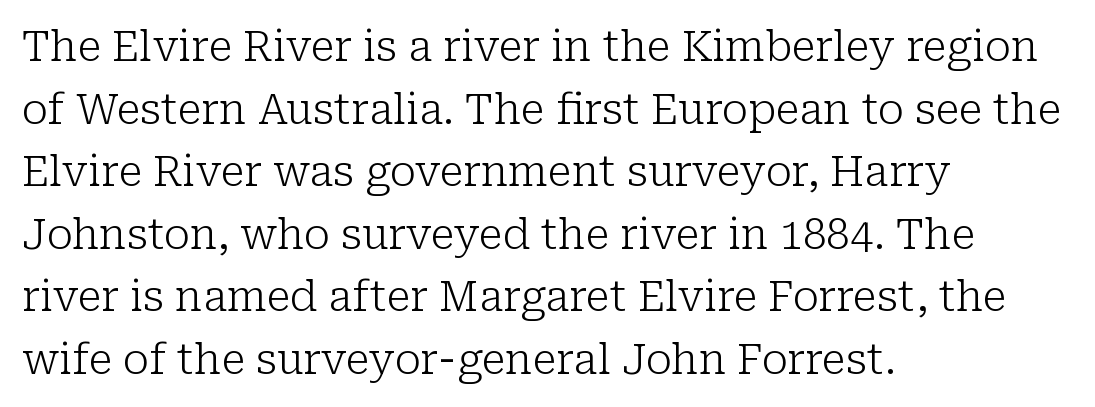
Q: Is the text bold? A: No.
Q: Is the text italic (slanted)? A: No, it is upright.
Q: Is the typeface a serif or a sans-serif typeface? A: Serif.
Q: Is the text underlined? A: No.
Q: How is the paragraph aligned? A: Left-aligned.
Q: Is the spacing between letters normal or unusually wide? A: Normal.
Q: Is the spacing between lines tight, normal or loose? A: Normal.
Q: Width (condensed, normal, or wide)? A: Normal.
Q: Stroke contrast? A: Low.
Q: x-height? A: Medium.
Q: Monospaced? A: No.
